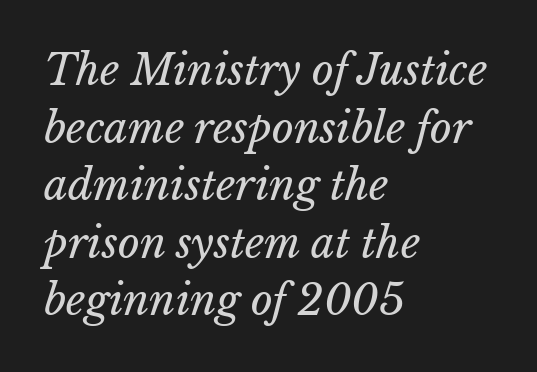
Between one letter and the next there's only the usual sliver of space. The baseline area is clear. Rows of type keep a routine distance in the vertical direction. Style check: oblique.
